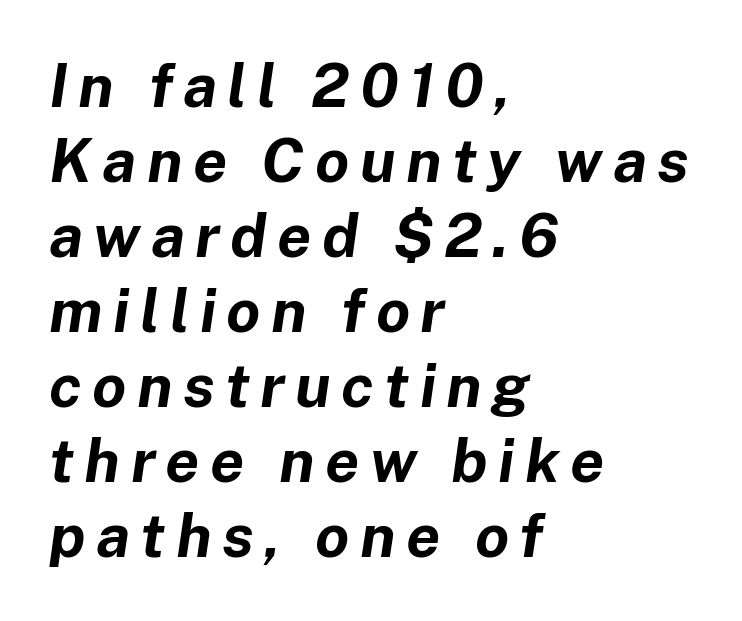
{"italic": "yes", "lean": "right", "slant_degrees": 8, "bold": "yes", "weight": "bold", "width": "normal", "stroke_contrast": "low", "x_height": "medium", "monospaced": "no", "underline": "no", "align": "left", "line_spacing_ratio": 1.23, "glyph_px": 61}
